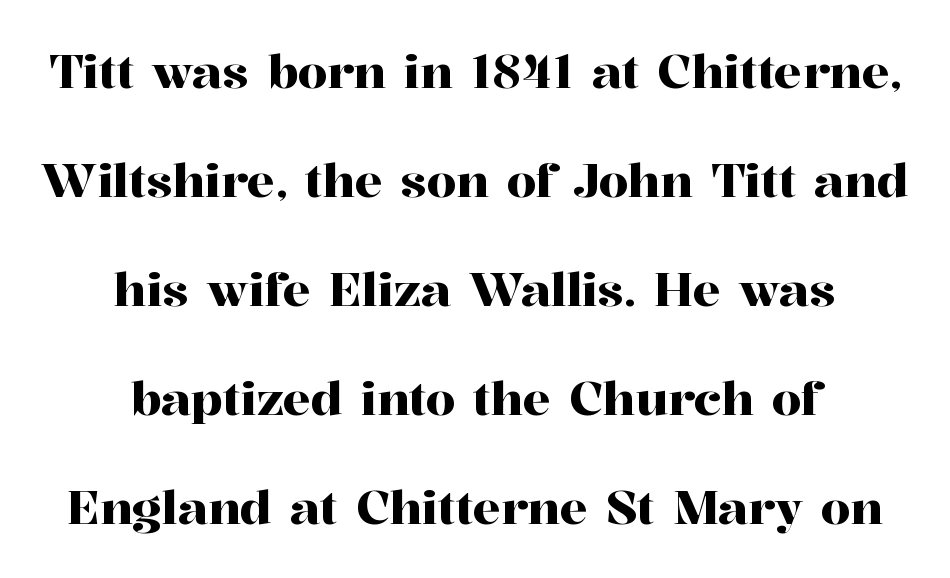
Q: Is the text italic (slanted)? A: No, it is upright.
Q: Is the typeface a serif or a sans-serif typeface? A: Serif.
Q: Is the text underlined? A: No.
Q: How is the paragraph aligned? A: Centered.
Q: Is the spacing between letters normal or unusually wide? A: Normal.
Q: Is the spacing between lines tight, normal or loose? A: Loose.
Q: Width (condensed, normal, or wide)? A: Normal.
Q: Stroke contrast? A: High.
Q: x-height? A: Medium.
Q: Monospaced? A: No.
